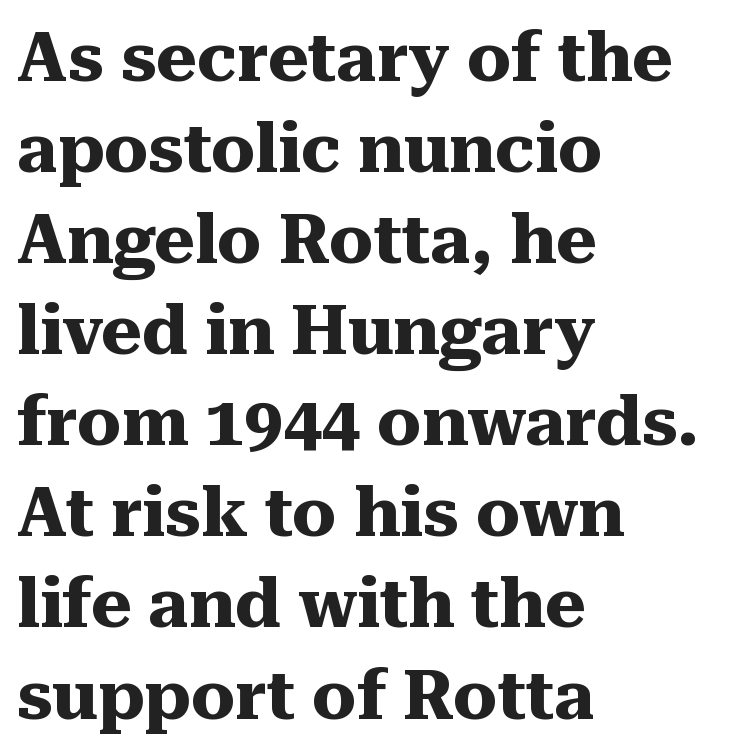
The image shows 69 px heavy serif type, upright; set left-aligned, normal line spacing (1.32x), normal letter spacing, not underlined; medium stroke contrast and a medium x-height.
